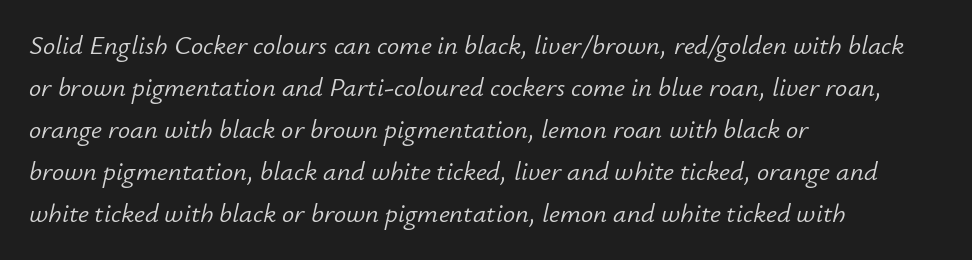
{"italic": "yes", "lean": "right", "slant_degrees": 12, "bold": "no", "underline": "no", "align": "left", "line_spacing": "normal", "line_spacing_ratio": 1.56, "letter_spacing": "normal", "letter_spacing_em": 0.0, "glyph_px": 27}
